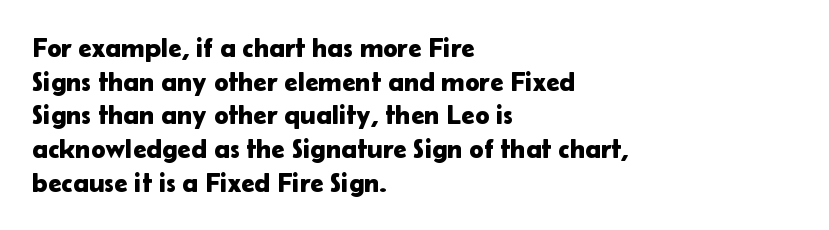
{"italic": "no", "underline": "no", "align": "left", "line_spacing": "normal", "line_spacing_ratio": 1.25, "letter_spacing": "normal", "letter_spacing_em": 0.0, "glyph_px": 27}
